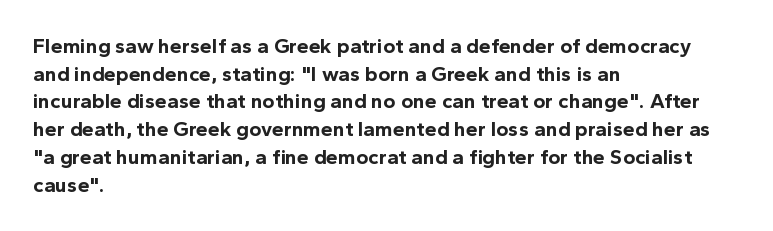
It's the straight-up-and-down kind of type. The words here are not underlined. Summary of vertical rhythm: regular, with standard interline spacing. Alignment: flush left. The rendering keeps characters at their native spacing.
